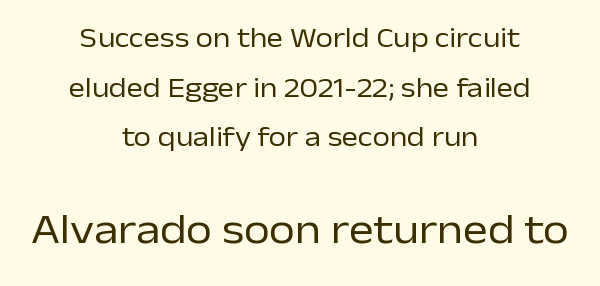
Q: Is the text bold? A: No.
Q: Is the text italic (slanted)? A: No, it is upright.
Q: Is the typeface a serif or a sans-serif typeface? A: Sans-serif.
Q: Is the text underlined? A: No.
Q: How is the paragraph aligned? A: Centered.
Q: Is the spacing between letters normal or unusually wide? A: Normal.
Q: Which block of text is set in a larger size, the first (top) or the second (bottom)? A: The second (bottom) one.
Q: Width (condensed, normal, or wide)? A: Normal.
Q: Stroke contrast? A: Low.
Q: x-height? A: Medium.
Q: Monospaced? A: No.
